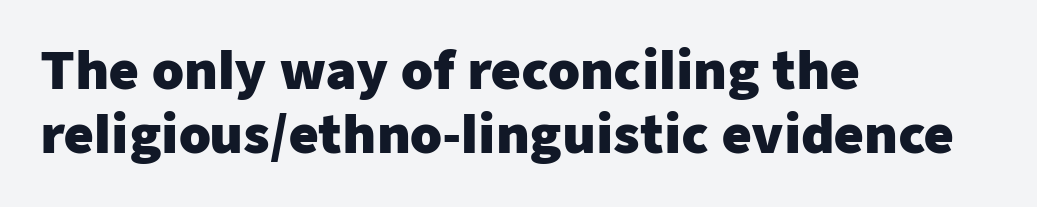
Q: Is the text bold? A: Yes.
Q: Is the text italic (slanted)? A: No, it is upright.
Q: Is the typeface a serif or a sans-serif typeface? A: Sans-serif.
Q: Is the text underlined? A: No.
Q: How is the paragraph aligned? A: Left-aligned.
Q: Is the spacing between letters normal or unusually wide? A: Normal.
Q: Is the spacing between lines tight, normal or loose? A: Normal.
Q: Width (condensed, normal, or wide)? A: Normal.
Q: Stroke contrast? A: Low.
Q: x-height? A: Medium.
Q: Monospaced? A: No.
